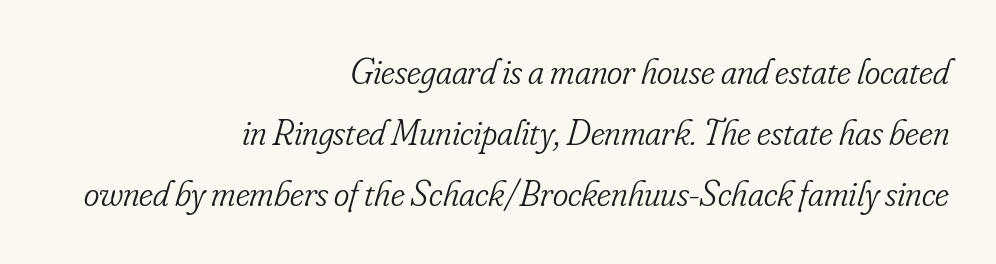
Q: Is the text bold? A: No.
Q: Is the text italic (slanted)? A: Yes, it leans right by about 16 degrees.
Q: Is the typeface a serif or a sans-serif typeface? A: Serif.
Q: Is the text underlined? A: No.
Q: How is the paragraph aligned? A: Right-aligned.
Q: Is the spacing between letters normal or unusually wide? A: Normal.
Q: Is the spacing between lines tight, normal or loose? A: Normal.
Q: Width (condensed, normal, or wide)? A: Condensed.
Q: Stroke contrast? A: Low.
Q: x-height? A: Small.
Q: Monospaced? A: No.
